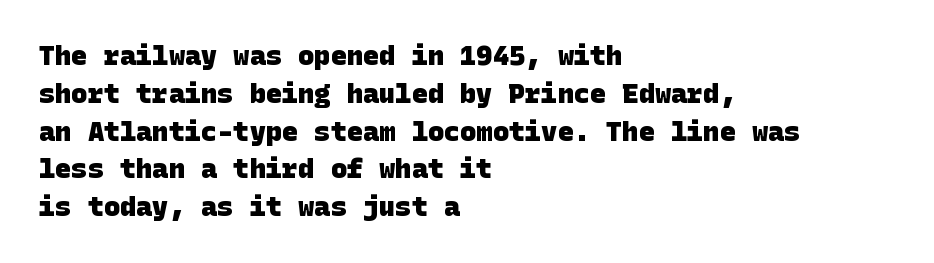
The image shows 27 px bold type; set left-aligned, normal line spacing (1.4x), normal letter spacing, not underlined.
